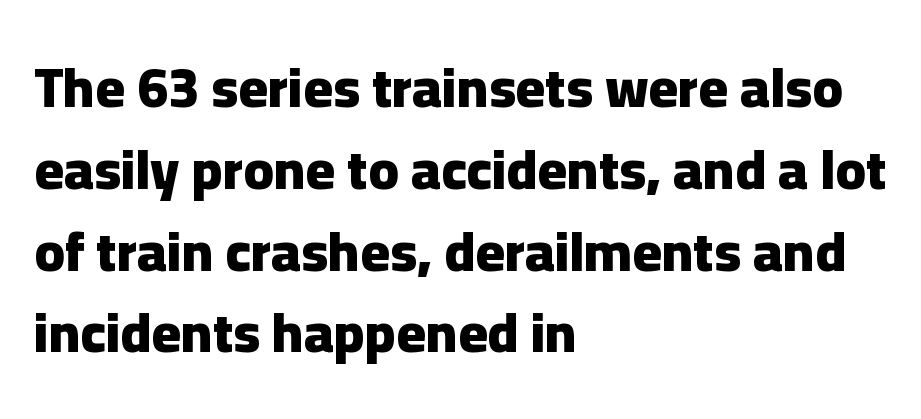
Q: Is the text bold? A: Yes.
Q: Is the text italic (slanted)? A: No, it is upright.
Q: Is the typeface a serif or a sans-serif typeface? A: Sans-serif.
Q: Is the text underlined? A: No.
Q: How is the paragraph aligned? A: Left-aligned.
Q: Is the spacing between letters normal or unusually wide? A: Normal.
Q: Is the spacing between lines tight, normal or loose? A: Normal.
Q: Width (condensed, normal, or wide)? A: Normal.
Q: Stroke contrast? A: Low.
Q: x-height? A: Medium.
Q: Monospaced? A: No.
